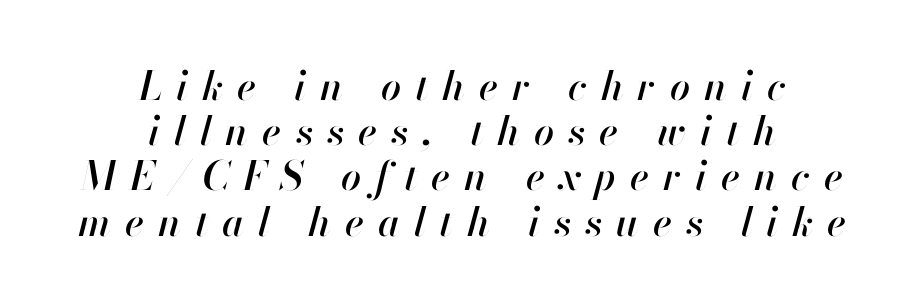
Reading down the block, each line starts at a different indent, mirrored at its end. Closely set lines give the paragraph a compact silhouette. Quick note: underline off. Honestly, the letter spacing is so wide it's the main thing you notice. Looks like regular typesetting: each glyph gets only the width it needs. Italic: yes, the glyphs are oblique.
